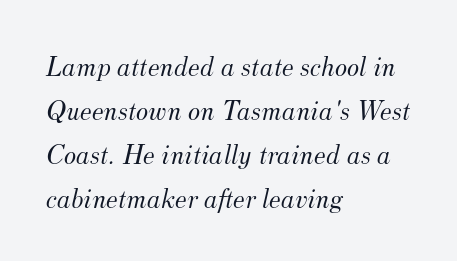
The image shows 29 px light serif type, italic (leaning right); set left-aligned, normal line spacing (1.52x), normal letter spacing, not underlined; medium stroke contrast and a small x-height.
